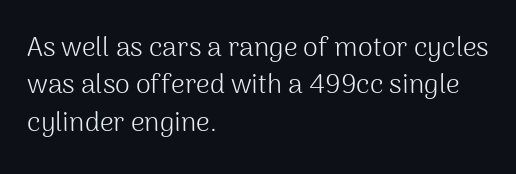
{"italic": "no", "bold": "no", "underline": "no", "align": "left", "line_spacing": "normal", "line_spacing_ratio": 1.38, "letter_spacing": "normal", "letter_spacing_em": 0.0, "glyph_px": 27}
